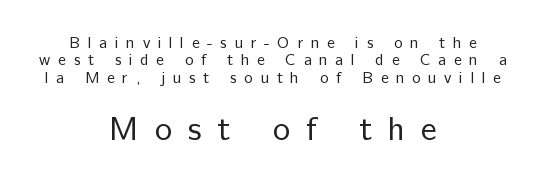
The image shows 33 px regular-weight sans-serif type, upright; set centered, tight line spacing (1.08x), unusually wide letter spacing (+0.48 em), not underlined; the second (bottom) block is 2.06x larger; low stroke contrast and a medium x-height.
